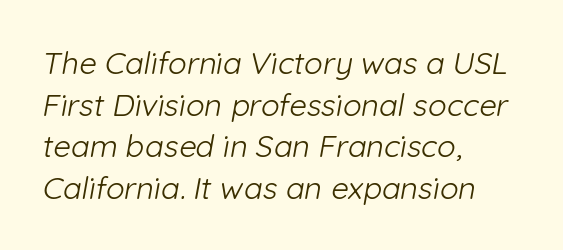
Q: Is the text bold? A: No.
Q: Is the typeface a serif or a sans-serif typeface? A: Sans-serif.
Q: Is the text underlined? A: No.
Q: How is the paragraph aligned? A: Left-aligned.
Q: Is the spacing between letters normal or unusually wide? A: Normal.
Q: Is the spacing between lines tight, normal or loose? A: Normal.
Q: Width (condensed, normal, or wide)? A: Normal.
Q: Stroke contrast? A: Low.
Q: x-height? A: Medium.
Q: Monospaced? A: No.
